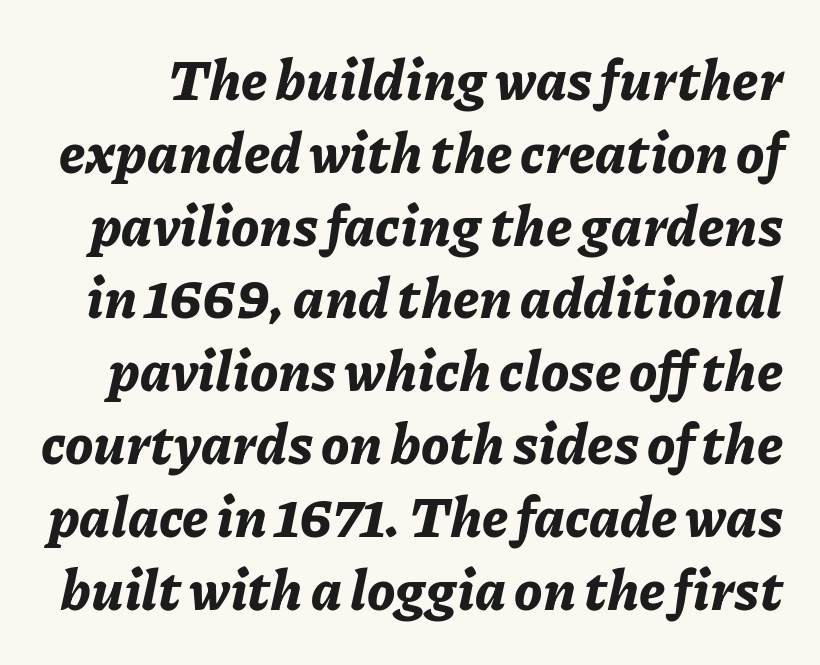
{"italic": "yes", "lean": "right", "slant_degrees": 11, "bold": "yes", "weight": "bold", "width": "normal", "stroke_contrast": "low", "x_height": "medium", "monospaced": "no", "underline": "no", "line_spacing": "normal", "line_spacing_ratio": 1.3, "letter_spacing": "normal", "letter_spacing_em": 0.0, "glyph_px": 56}
